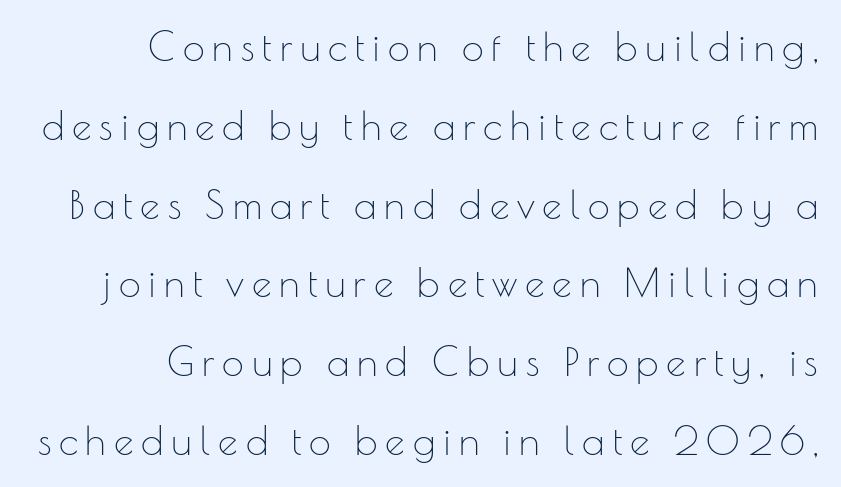
Q: Is the text bold? A: No.
Q: Is the text italic (slanted)? A: No, it is upright.
Q: Is the typeface a serif or a sans-serif typeface? A: Sans-serif.
Q: Is the text underlined? A: No.
Q: How is the paragraph aligned? A: Right-aligned.
Q: Is the spacing between letters normal or unusually wide? A: Unusually wide.
Q: Is the spacing between lines tight, normal or loose? A: Loose.
Q: Width (condensed, normal, or wide)? A: Normal.
Q: Stroke contrast? A: Low.
Q: x-height? A: Small.
Q: Monospaced? A: No.
